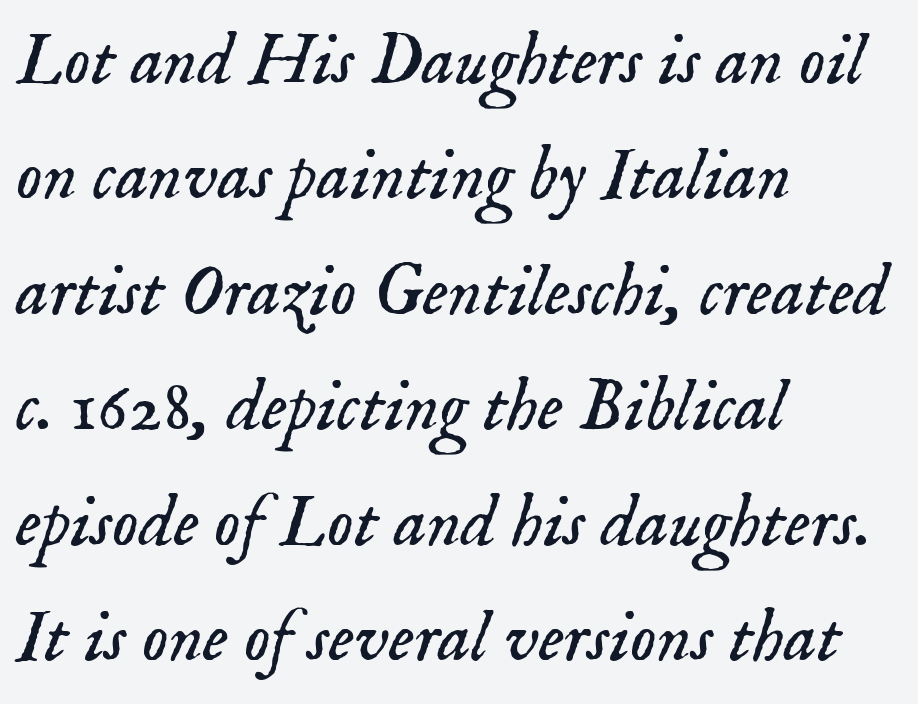
The letters advance in unequal steps, a hallmark of proportional type. Is the block centered? No — it sits flush against the left margin. What kind of face is this? One with serifs. The letters are slanted; this is an italic face.
